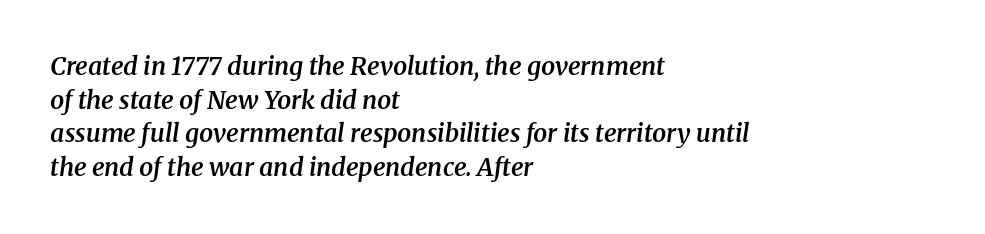
{"italic": "yes", "lean": "right", "slant_degrees": 8, "bold": "semi", "underline": "no", "align": "left", "line_spacing": "normal", "line_spacing_ratio": 1.35, "letter_spacing": "normal", "letter_spacing_em": 0.0, "glyph_px": 25}
